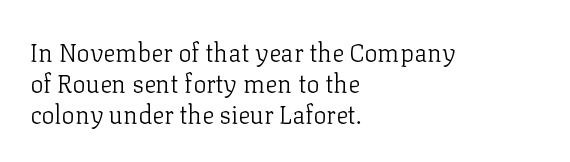
A light-to-regular cut is what we see here. Clear beneath every line of the passage. Vertical strokes here are truly vertical. The passage shown has conventional tracking throughout. Leftover space on each line is placed entirely after the last word.
